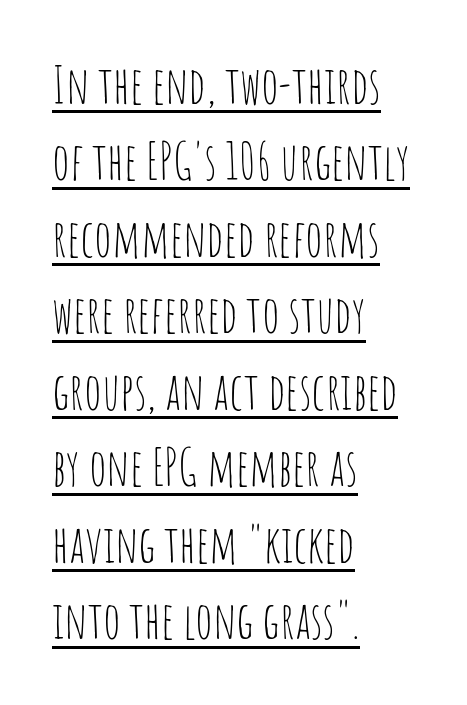
The image shows 51 px thin, condensed sans-serif type, upright; set left-aligned, normal line spacing (1.5x), normal letter spacing, underlined; low stroke contrast and a large x-height.
